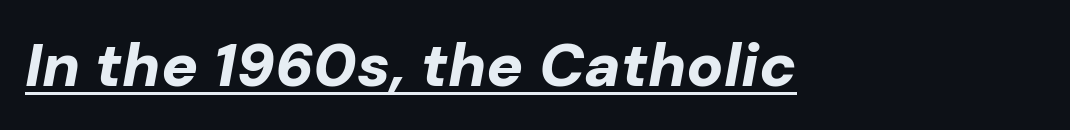
The image shows 61 px bold type, italic (leaning right); set normal letter spacing, underlined; low stroke contrast and a medium x-height.
